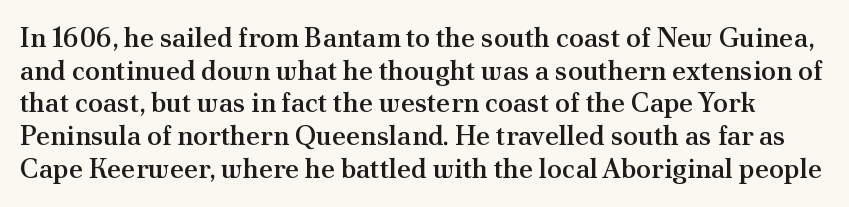
{"italic": "no", "bold": "semi", "underline": "no", "line_spacing_ratio": 1.21, "letter_spacing": "normal", "letter_spacing_em": 0.0, "glyph_px": 27}
